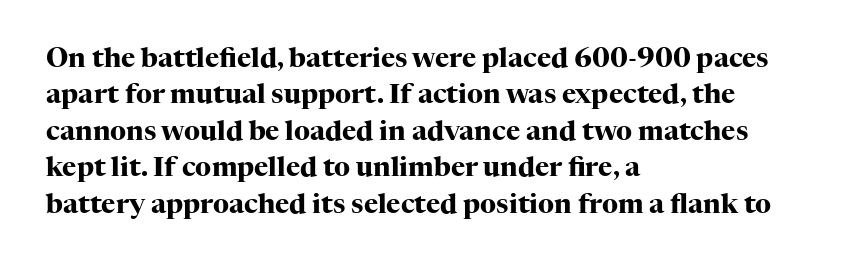
{"italic": "no", "bold": "yes", "underline": "no", "align": "left", "line_spacing": "normal", "line_spacing_ratio": 1.35, "letter_spacing": "normal", "letter_spacing_em": 0.0, "glyph_px": 27}
